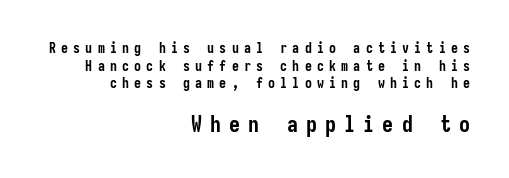
The image shows 22 px bold type, upright; set right-aligned, normal line spacing (1.26x), unusually wide letter spacing (+0.37 em), not underlined; the second (bottom) block is 1.57x larger.
